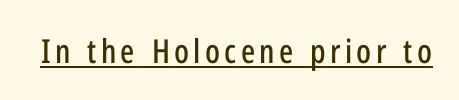
A rule runs beneath these lines of type. Serifs: no, the terminals of the letterforms are clean. The font's upright variant was chosen for this text. A typesetter would call this proportional, since set widths differ per character.
